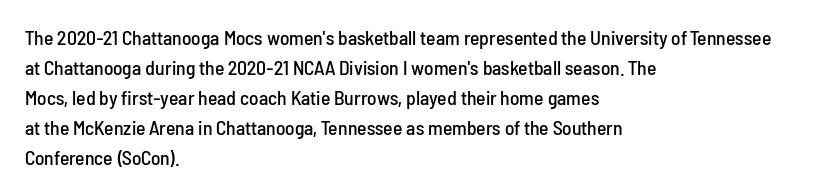
The passage shown has conventional tracking throughout. Is there much room between lines? A standard amount, neither cramped nor airy. This is the regular roman posture of the typeface. Plain, unruled lines of type. Typeset ragged right — the left edge is the straight one.
